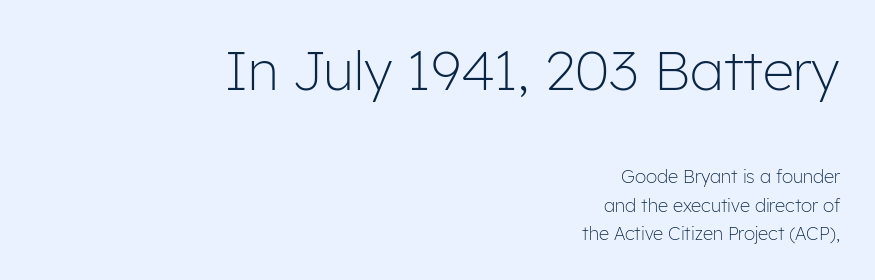
A roman cut, with each character standing at attention. Which margin do the lines hug? The right one — the left edge is uneven. Each letter keeps its own natural width here, so spacing adapts to shape. Honestly, the letter spacing is just normal — you wouldn't notice it. Letters rest on an invisible, unmarked baseline.
